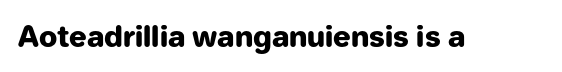
Q: Is the text bold? A: Yes.
Q: Is the text italic (slanted)? A: No, it is upright.
Q: Is the typeface a serif or a sans-serif typeface? A: Sans-serif.
Q: Is the text underlined? A: No.
Q: Is the spacing between letters normal or unusually wide? A: Normal.
Q: Width (condensed, normal, or wide)? A: Normal.
Q: Stroke contrast? A: Low.
Q: x-height? A: Medium.
Q: Monospaced? A: No.
